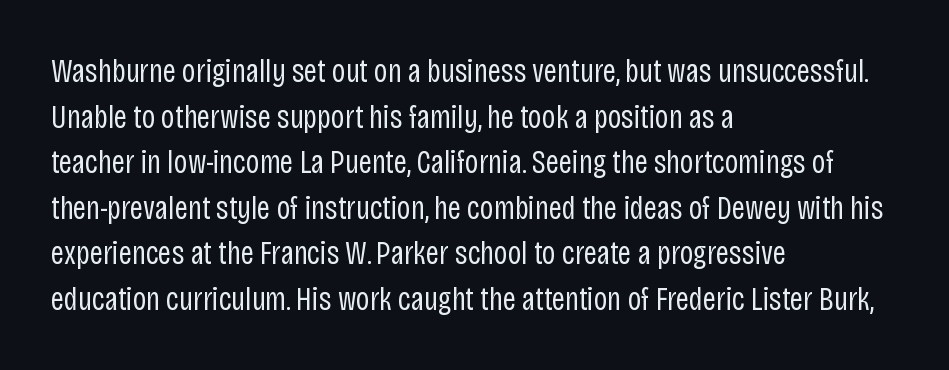
{"serif": "no", "italic": "no", "bold": "no", "weight": "regular", "width": "condensed", "stroke_contrast": "low", "x_height": "large", "monospaced": "no", "underline": "no", "align": "left", "line_spacing": "normal", "line_spacing_ratio": 1.38, "letter_spacing": "normal", "letter_spacing_em": 0.0, "glyph_px": 33}
